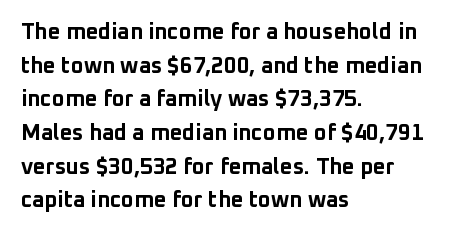
Q: Is the text bold? A: Yes.
Q: Is the text italic (slanted)? A: No, it is upright.
Q: Is the text underlined? A: No.
Q: How is the paragraph aligned? A: Left-aligned.
Q: Is the spacing between letters normal or unusually wide? A: Normal.
Q: Is the spacing between lines tight, normal or loose? A: Normal.
